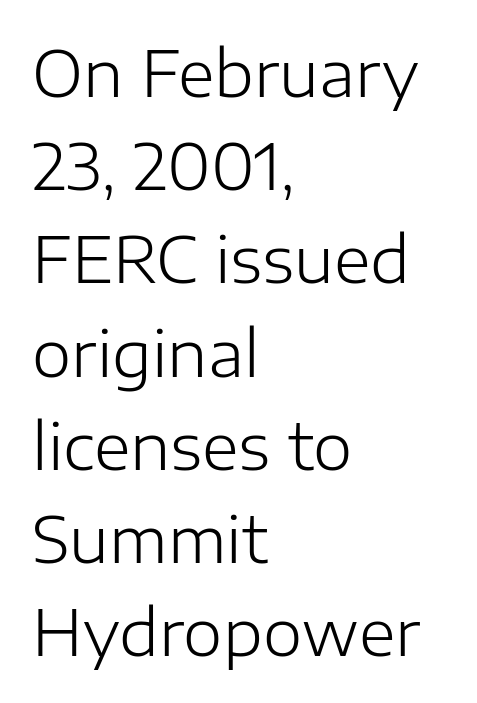
{"serif": "no", "italic": "no", "bold": "no", "weight": "light", "width": "normal", "stroke_contrast": "low", "x_height": "medium", "monospaced": "no", "underline": "no", "align": "left", "line_spacing": "normal", "line_spacing_ratio": 1.48, "letter_spacing": "normal", "letter_spacing_em": 0.0, "glyph_px": 63}
